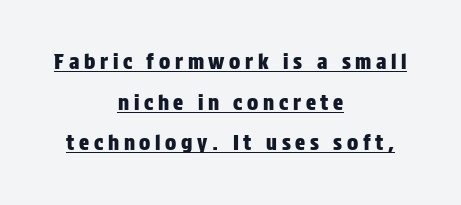
{"italic": "no", "underline": "yes", "align": "center", "line_spacing": "loose", "line_spacing_ratio": 1.93, "letter_spacing": "wide", "letter_spacing_em": 0.22, "glyph_px": 21}
